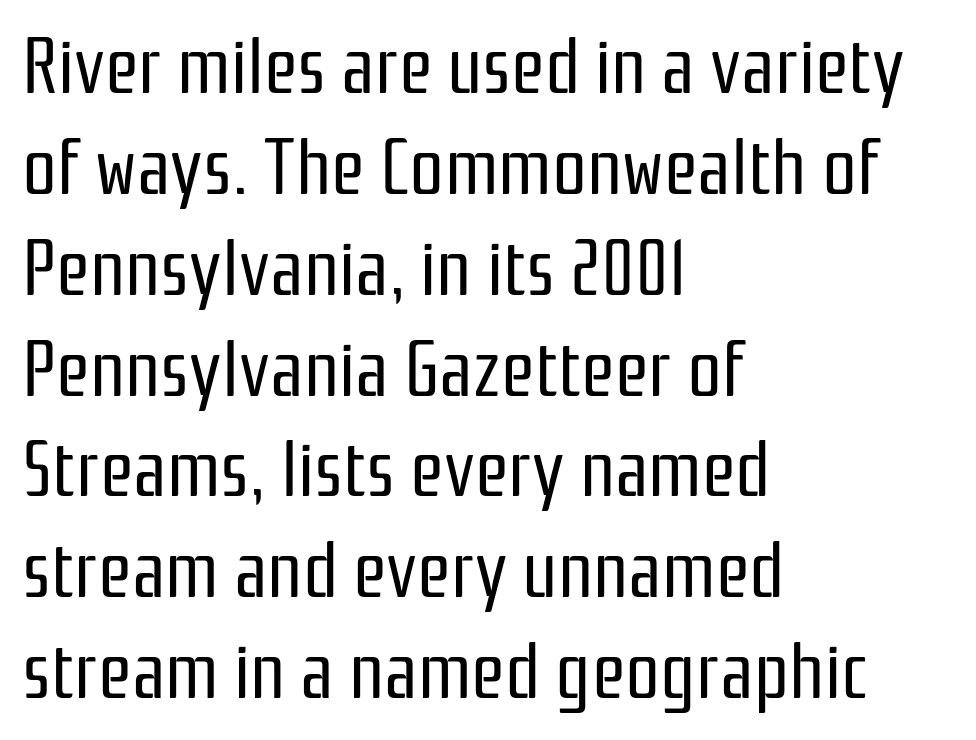
Just letters on the line, the space beneath them empty. A typesetter would call this proportional, since set widths differ per character. This is not heavy type; no bold has been used. The lettering holds an erect, upright posture throughout. There is no visible air inserted between adjacent glyphs. Note: no serifs on the glyphs.
